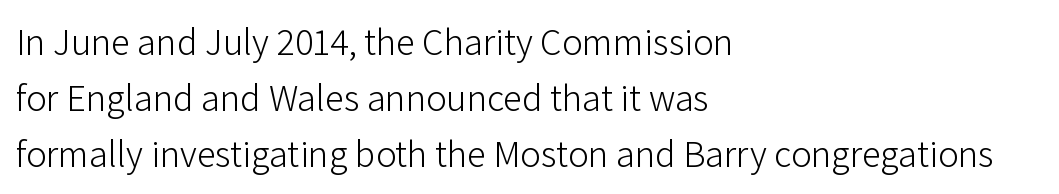
The image shows 38 px light sans-serif type, upright; set left-aligned, normal line spacing (1.47x), normal letter spacing, not underlined; low stroke contrast and a medium x-height.
